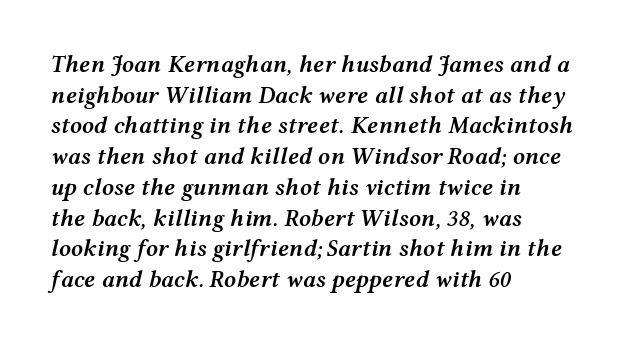
The image shows 24 px text type, italic (leaning right); set left-aligned, normal line spacing (1.28x), normal letter spacing, not underlined.
